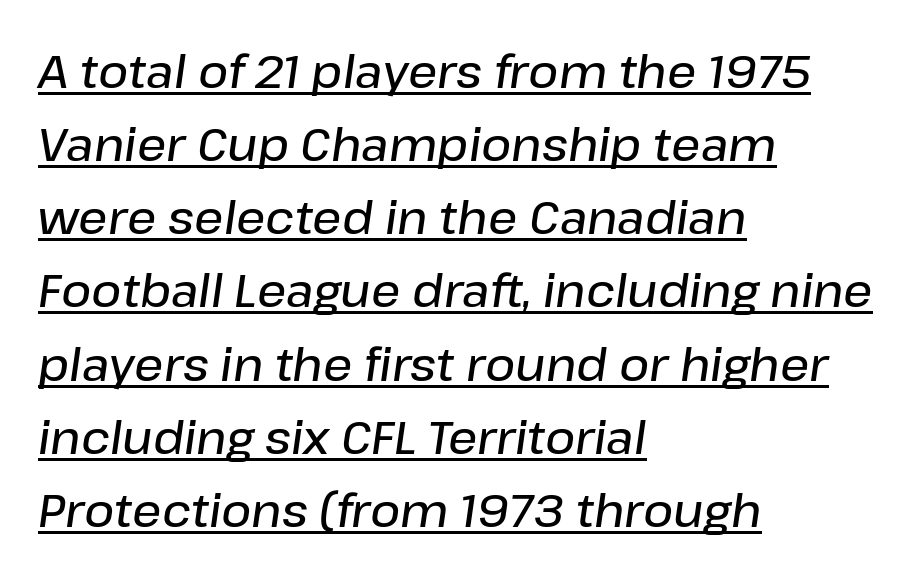
Q: Is the text bold? A: Semi-bold.
Q: Is the text italic (slanted)? A: Yes, it leans right by about 8 degrees.
Q: Is the text underlined? A: Yes.
Q: How is the paragraph aligned? A: Left-aligned.
Q: Is the spacing between letters normal or unusually wide? A: Normal.
Q: Is the spacing between lines tight, normal or loose? A: Normal.
Q: Width (condensed, normal, or wide)? A: Normal.
Q: Stroke contrast? A: Low.
Q: x-height? A: Medium.
Q: Monospaced? A: No.
